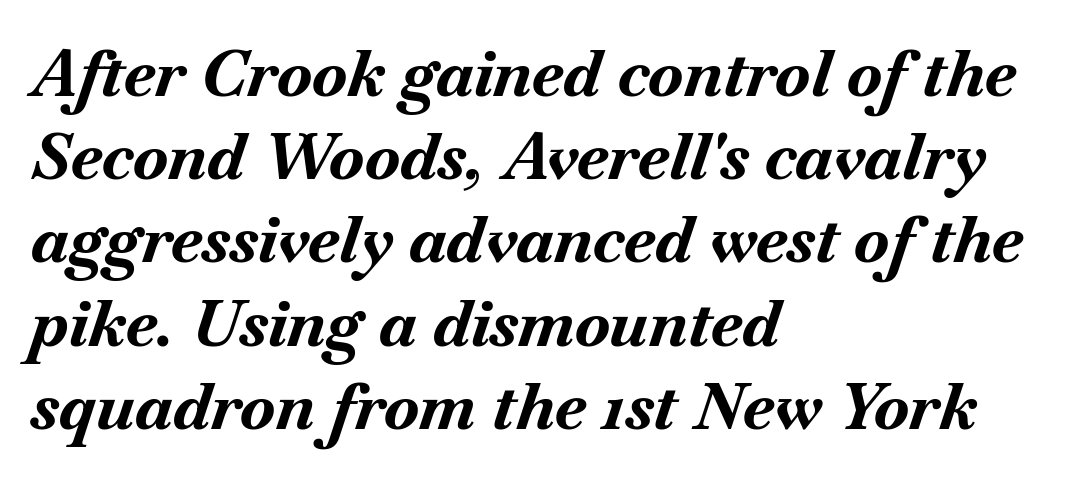
Q: Is the text bold? A: Yes.
Q: Is the text italic (slanted)? A: Yes, it leans right by about 18 degrees.
Q: Is the text underlined? A: No.
Q: How is the paragraph aligned? A: Left-aligned.
Q: Is the spacing between letters normal or unusually wide? A: Normal.
Q: Is the spacing between lines tight, normal or loose? A: Normal.
Q: Width (condensed, normal, or wide)? A: Normal.
Q: Stroke contrast? A: Medium.
Q: x-height? A: Small.
Q: Monospaced? A: No.
